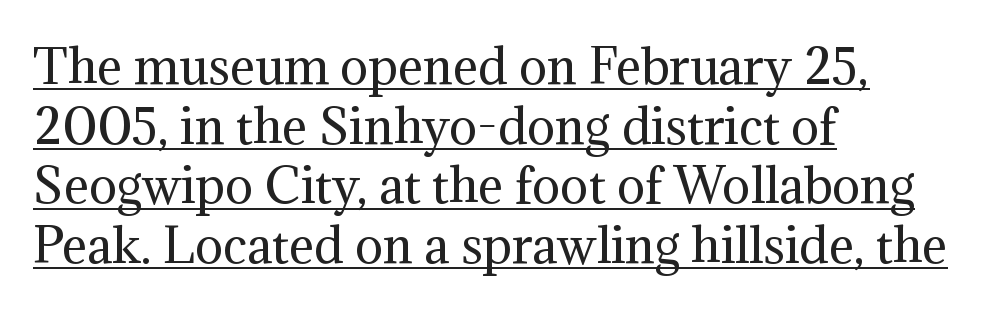
{"serif": "yes", "italic": "no", "bold": "no", "weight": "regular", "width": "normal", "stroke_contrast": "medium", "x_height": "medium", "monospaced": "no", "underline": "yes", "align": "left", "line_spacing": "normal", "line_spacing_ratio": 1.27, "letter_spacing": "normal", "letter_spacing_em": 0.0, "glyph_px": 47}
